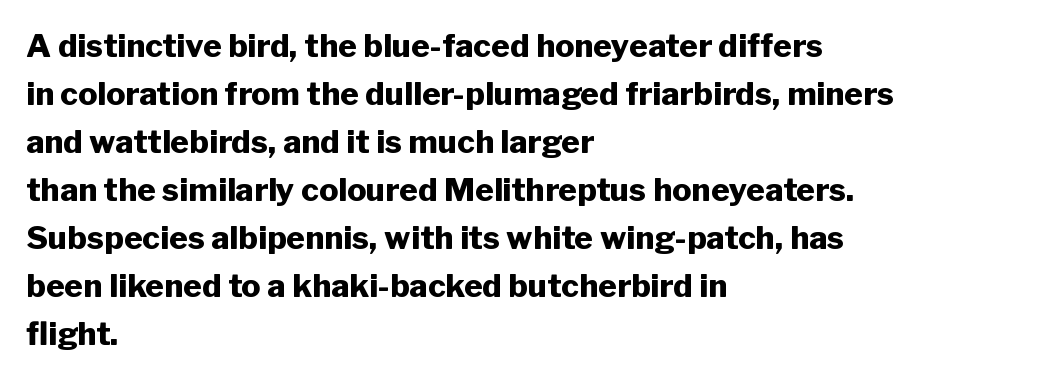
The image shows 32 px heavy sans-serif type, upright; set left-aligned, normal line spacing (1.5x), normal letter spacing, not underlined; low stroke contrast and a medium x-height.
